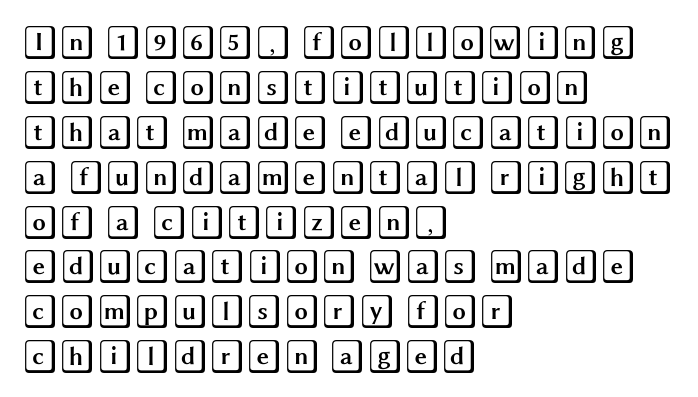
{"italic": "no", "width": "wide", "x_height": "large", "underline": "no", "align": "left", "line_spacing": "normal", "line_spacing_ratio": 1.32, "letter_spacing": "normal", "letter_spacing_em": 0.0, "glyph_px": 34}
